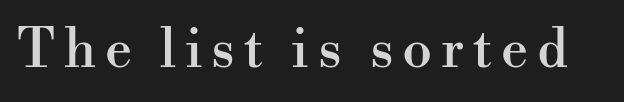
{"serif": "yes", "italic": "no", "width": "normal", "stroke_contrast": "high", "x_height": "small", "monospaced": "no", "underline": "no", "glyph_px": 54}
